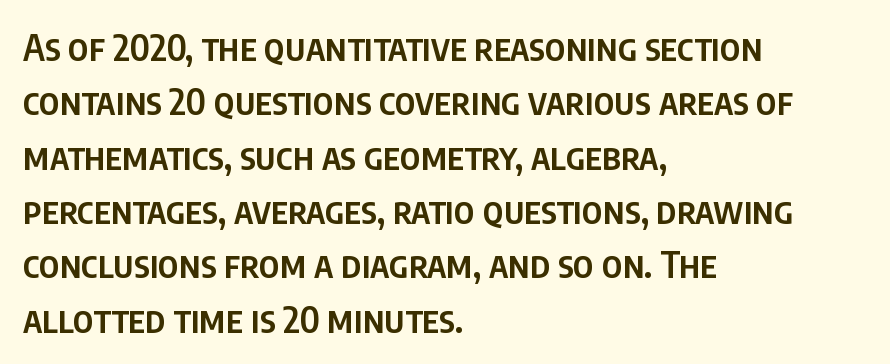
{"serif": "no", "italic": "no", "bold": "semi", "weight": "semibold", "width": "condensed", "stroke_contrast": "low", "x_height": "large", "monospaced": "no", "underline": "no", "align": "left", "line_spacing": "normal", "line_spacing_ratio": 1.51, "letter_spacing": "normal", "letter_spacing_em": 0.0, "glyph_px": 36}
